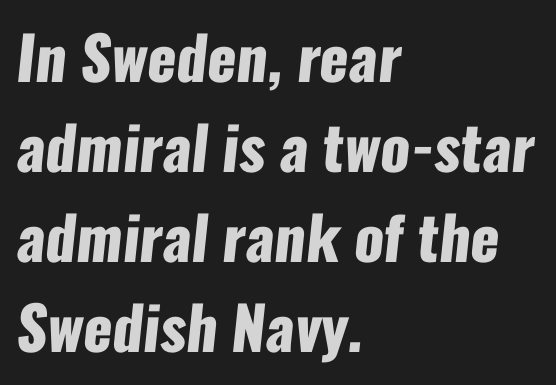
A typesetter would call this leading conventional body-copy spacing. Anything drawn beneath the words? Only blank space. Left-aligned paragraph, ragged on the right. A typesetter would call this zero additional tracking. This sample has the flowing, uneven cadence of proportional lettering. Typographic density is high because the face is bold.
